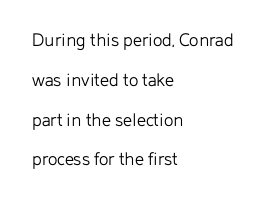
This rendering leaves character spacing at its baseline value. Is the type heavy? It reads as light-to-regular instead. The paragraph has a hard left edge and a soft right edge. In terms of posture, this sample is upright. Words float on clear page, feet unadorned. Baseline-to-baseline distance is far greater than the letter height.
